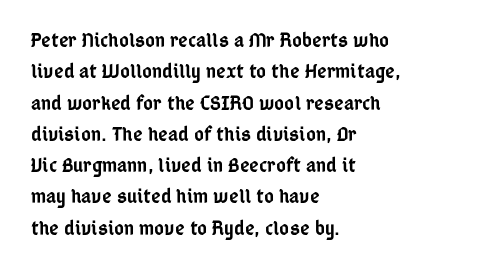
Emphasis by weight is partial: semibold. A typesetter would call this leading conventional body-copy spacing. The rendering keeps characters at their native spacing. This is roman type, the default non-slanted kind. Compared with a centered layout, this one pins lines to the left instead.
